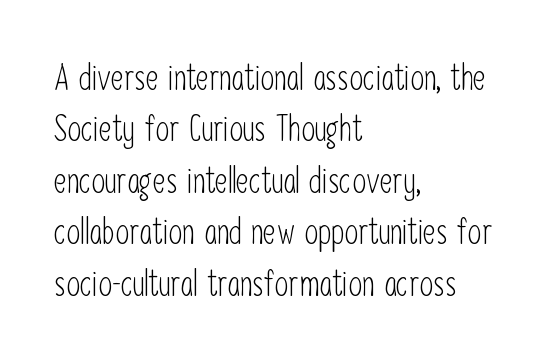
Q: Is the text bold? A: No.
Q: Is the text italic (slanted)? A: No, it is upright.
Q: Is the typeface a serif or a sans-serif typeface? A: Sans-serif.
Q: Is the text underlined? A: No.
Q: How is the paragraph aligned? A: Left-aligned.
Q: Is the spacing between letters normal or unusually wide? A: Normal.
Q: Is the spacing between lines tight, normal or loose? A: Normal.
Q: Width (condensed, normal, or wide)? A: Condensed.
Q: Stroke contrast? A: Low.
Q: x-height? A: Medium.
Q: Monospaced? A: No.
